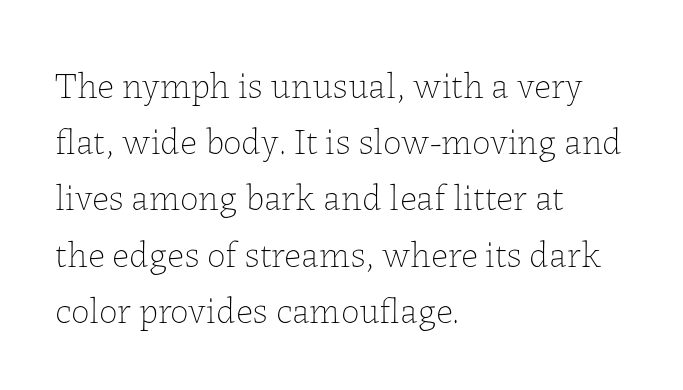
Q: Is the text bold? A: No.
Q: Is the text italic (slanted)? A: No, it is upright.
Q: Is the text underlined? A: No.
Q: How is the paragraph aligned? A: Left-aligned.
Q: Is the spacing between letters normal or unusually wide? A: Normal.
Q: Is the spacing between lines tight, normal or loose? A: Normal.
Q: Width (condensed, normal, or wide)? A: Normal.
Q: Stroke contrast? A: Low.
Q: x-height? A: Medium.
Q: Monospaced? A: No.
